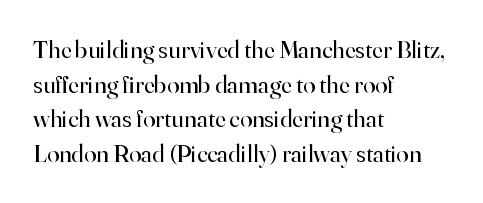
{"italic": "no", "bold": "no", "underline": "no", "align": "left", "line_spacing": "normal", "line_spacing_ratio": 1.39, "letter_spacing": "normal", "letter_spacing_em": 0.0, "glyph_px": 25}
